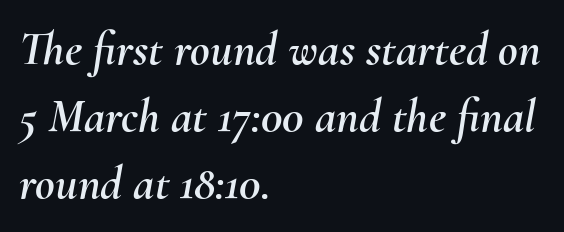
The image shows 48 px text type, italic (leaning right); set left-aligned, normal line spacing (1.4x), normal letter spacing, not underlined; medium stroke contrast and a small x-height.
